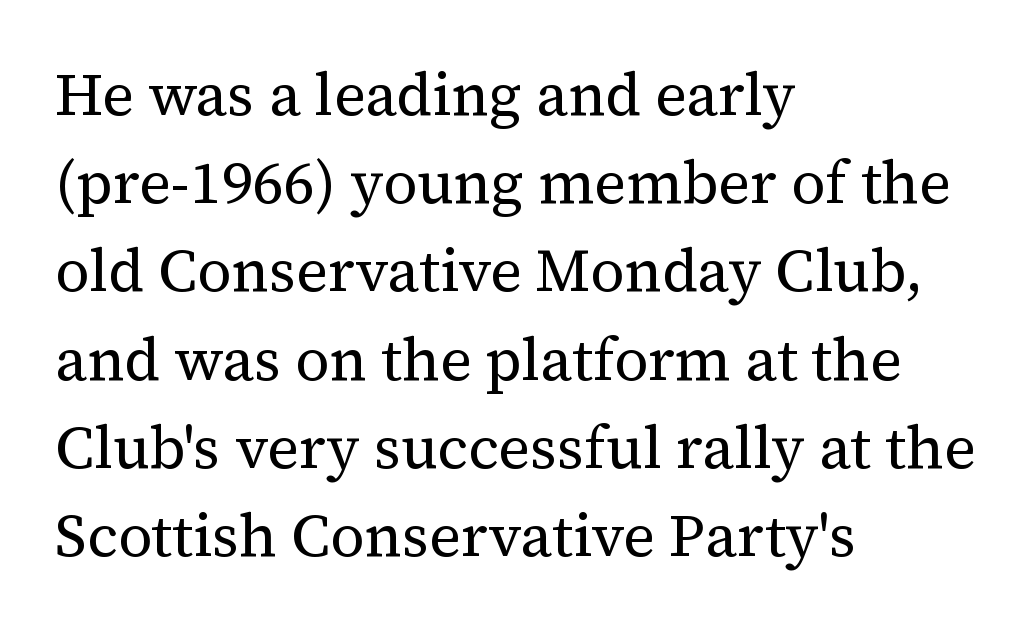
{"serif": "yes", "italic": "no", "bold": "no", "weight": "regular", "width": "normal", "stroke_contrast": "medium", "x_height": "medium", "monospaced": "no", "underline": "no", "align": "left", "line_spacing": "normal", "line_spacing_ratio": 1.47, "letter_spacing": "normal", "letter_spacing_em": 0.0, "glyph_px": 60}
